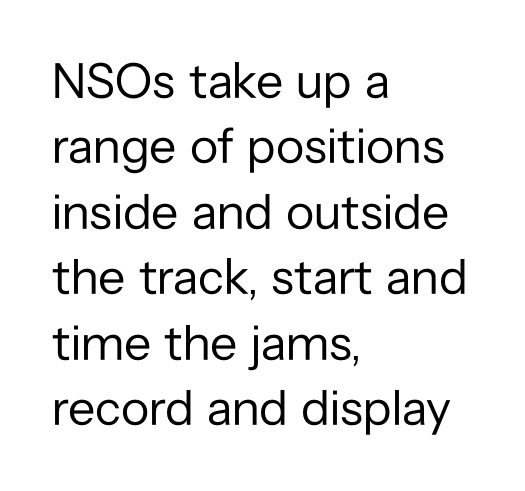
{"serif": "no", "italic": "no", "bold": "no", "weight": "regular", "width": "normal", "stroke_contrast": "low", "x_height": "medium", "monospaced": "no", "underline": "no", "align": "left", "line_spacing": "normal", "line_spacing_ratio": 1.31, "letter_spacing": "normal", "letter_spacing_em": 0.0, "glyph_px": 50}
